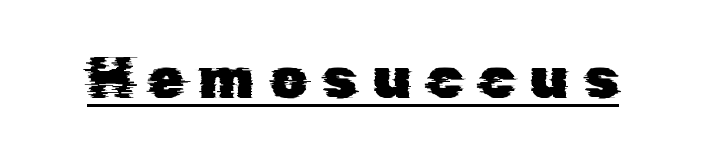
The specimen includes a rule beneath the text block's lines. Proportional: the letters do not fall into vertical columns. The tracking reads as deliberately expanded to a designer's eye. Regarding serifs, this sample does without them.
